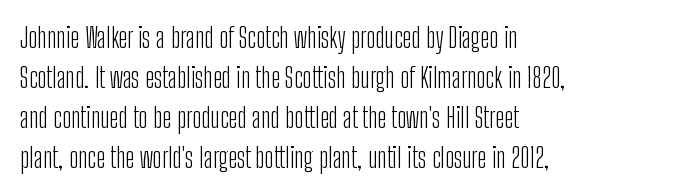
{"serif": "no", "italic": "no", "bold": "no", "weight": "light", "width": "condensed", "stroke_contrast": "low", "x_height": "medium", "monospaced": "no", "underline": "no", "align": "left", "line_spacing": "normal", "line_spacing_ratio": 1.43, "letter_spacing": "normal", "letter_spacing_em": 0.0, "glyph_px": 28}
